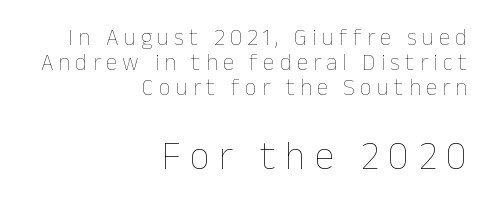
You can tell it's not italic because the verticals are truly vertical. The characters are drawn with everyday or finer stroke widths. Caption: expanded tracking, letters set apart. Proportional: the letters do not fall into vertical columns.
